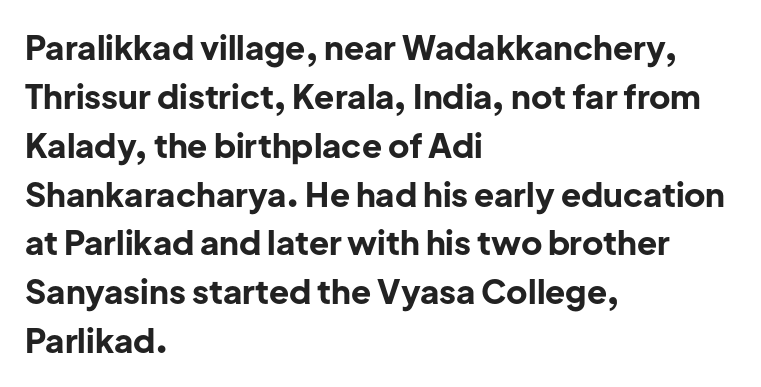
{"serif": "no", "italic": "no", "bold": "yes", "weight": "bold", "width": "normal", "stroke_contrast": "low", "x_height": "medium", "monospaced": "no", "underline": "no", "align": "left", "line_spacing": "normal", "line_spacing_ratio": 1.48, "letter_spacing": "normal", "letter_spacing_em": 0.0, "glyph_px": 33}
